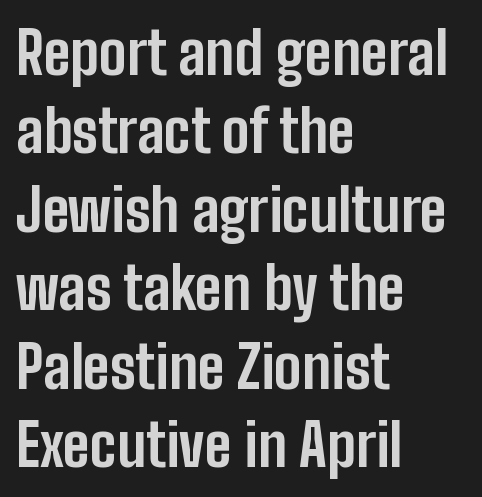
{"serif": "no", "italic": "no", "bold": "yes", "weight": "bold", "width": "condensed", "stroke_contrast": "low", "x_height": "medium", "monospaced": "no", "underline": "no", "align": "left", "line_spacing": "normal", "line_spacing_ratio": 1.33, "letter_spacing": "normal", "letter_spacing_em": 0.0, "glyph_px": 59}
